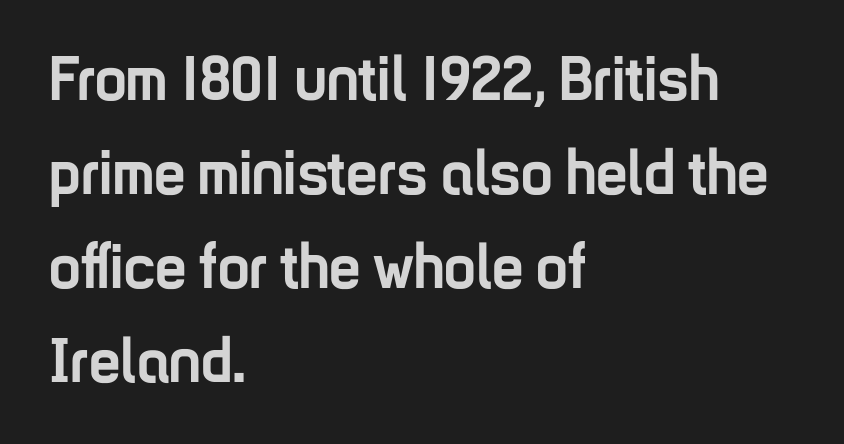
Q: Is the text bold? A: Yes.
Q: Is the text italic (slanted)? A: No, it is upright.
Q: Is the typeface a serif or a sans-serif typeface? A: Sans-serif.
Q: Is the text underlined? A: No.
Q: How is the paragraph aligned? A: Left-aligned.
Q: Is the spacing between letters normal or unusually wide? A: Normal.
Q: Is the spacing between lines tight, normal or loose? A: Normal.
Q: Width (condensed, normal, or wide)? A: Condensed.
Q: Stroke contrast? A: Low.
Q: x-height? A: Medium.
Q: Monospaced? A: No.
